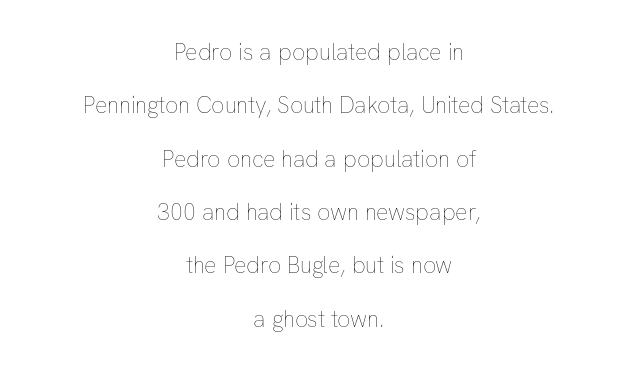
Q: Is the text bold? A: No.
Q: Is the text italic (slanted)? A: No, it is upright.
Q: Is the text underlined? A: No.
Q: How is the paragraph aligned? A: Centered.
Q: Is the spacing between letters normal or unusually wide? A: Normal.
Q: Is the spacing between lines tight, normal or loose? A: Loose.
